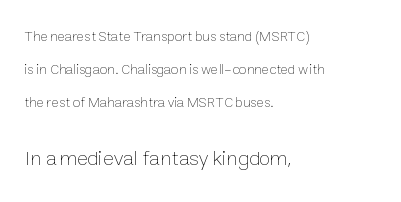
The image shows 21 px text type, upright; set left-aligned, loose line spacing (2.36x), normal letter spacing, not underlined; the second (bottom) block is 1.5x larger.
